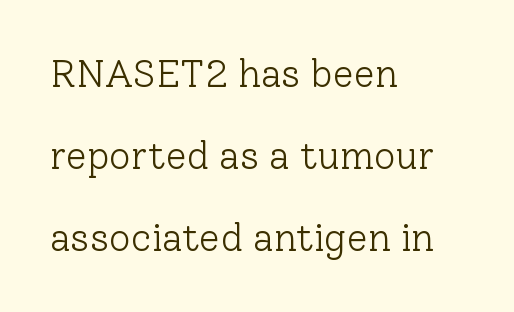
Q: Is the text bold? A: No.
Q: Is the text italic (slanted)? A: No, it is upright.
Q: Is the typeface a serif or a sans-serif typeface? A: Serif.
Q: Is the text underlined? A: No.
Q: How is the paragraph aligned? A: Left-aligned.
Q: Is the spacing between letters normal or unusually wide? A: Normal.
Q: Is the spacing between lines tight, normal or loose? A: Loose.
Q: Width (condensed, normal, or wide)? A: Normal.
Q: Stroke contrast? A: Low.
Q: x-height? A: Medium.
Q: Monospaced? A: No.
